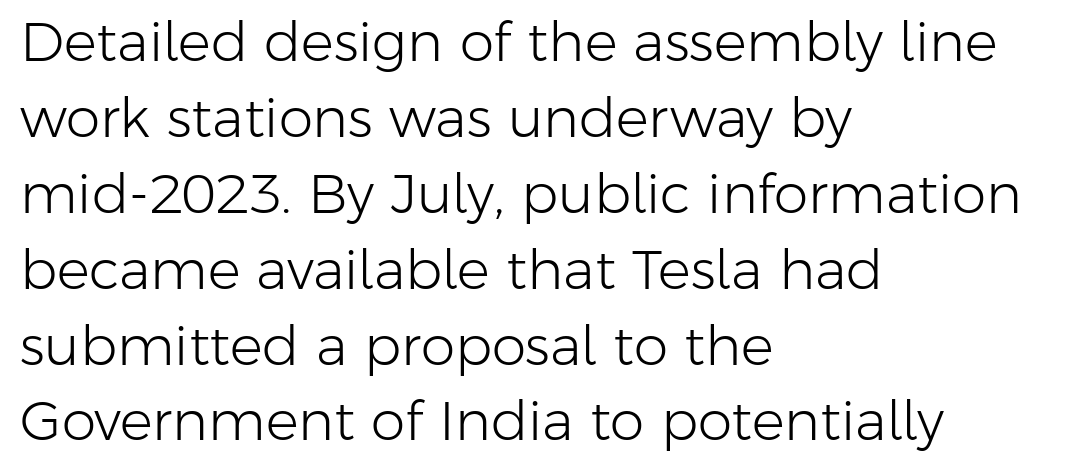
The image shows 55 px light sans-serif type, upright; set left-aligned, normal line spacing (1.38x), normal letter spacing, not underlined; low stroke contrast and a medium x-height.
